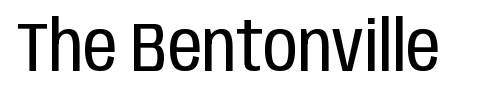
The image shows 69 px regular-weight, condensed sans-serif type, upright; set normal letter spacing, not underlined; low stroke contrast and a large x-height.
